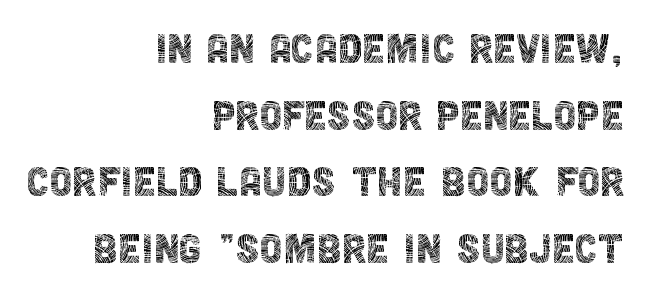
The image shows 52 px thin, condensed sans-serif type, upright; set right-aligned, normal line spacing (1.28x), normal letter spacing, not underlined; a large x-height.
